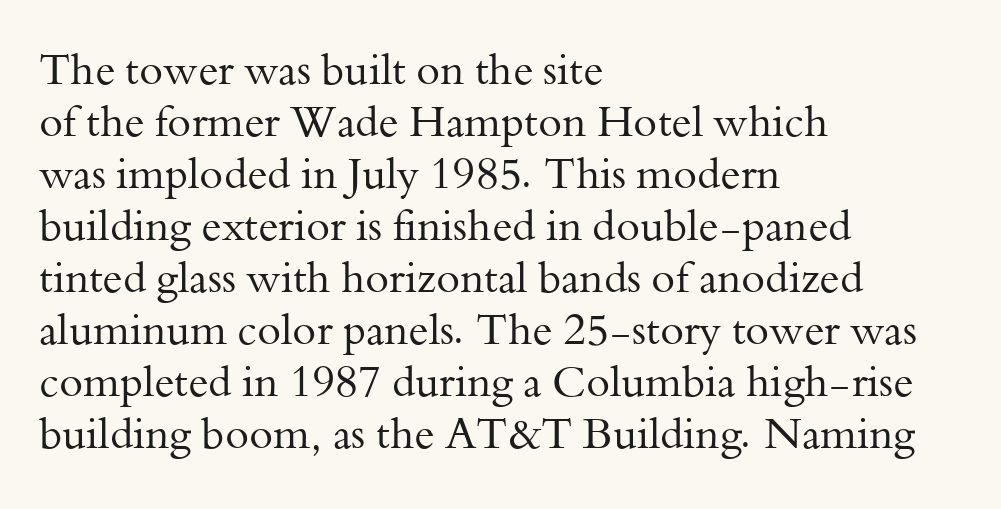
Q: Is the text bold? A: No.
Q: Is the text italic (slanted)? A: No, it is upright.
Q: Is the typeface a serif or a sans-serif typeface? A: Serif.
Q: Is the text underlined? A: No.
Q: How is the paragraph aligned? A: Left-aligned.
Q: Is the spacing between letters normal or unusually wide? A: Normal.
Q: Width (condensed, normal, or wide)? A: Normal.
Q: Stroke contrast? A: Medium.
Q: x-height? A: Small.
Q: Monospaced? A: No.
